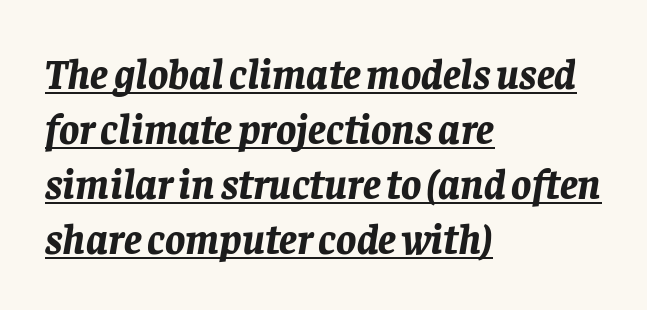
{"italic": "yes", "lean": "right", "slant_degrees": 8, "bold": "yes", "weight": "bold", "width": "normal", "stroke_contrast": "low", "x_height": "large", "monospaced": "no", "underline": "yes", "align": "left", "line_spacing": "normal", "line_spacing_ratio": 1.31, "letter_spacing": "normal", "letter_spacing_em": 0.0, "glyph_px": 42}
